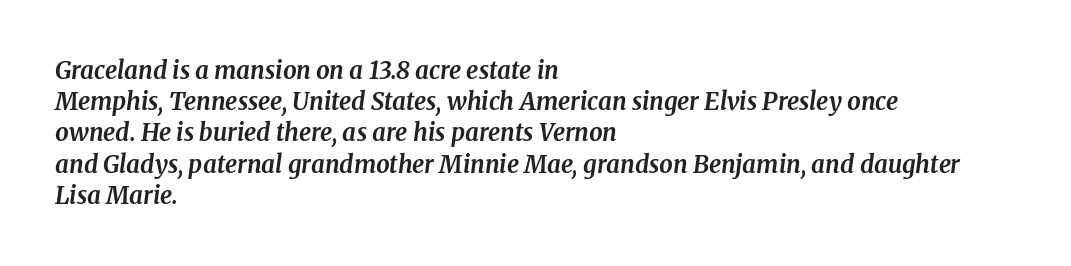
No extra tracking has been applied to these lines. Every character sits at an angle, as italics do. The compositor pushed each line to the left boundary. Is there much room between lines? A standard amount, neither cramped nor airy. These words are printed bold, with thick strokes throughout. Quick note: underline off.
